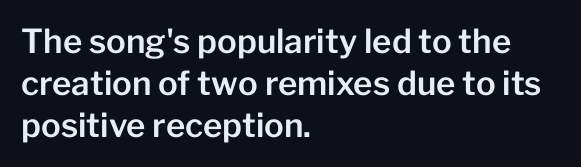
A typesetter would label this face a sans. Horizontal bands of white between lines are of average thickness. Here the designer chose a conventional face with non-uniform glyph widths. Characters remain perfectly vertical along every line. Line beginnings align vertically; line endings do not.
